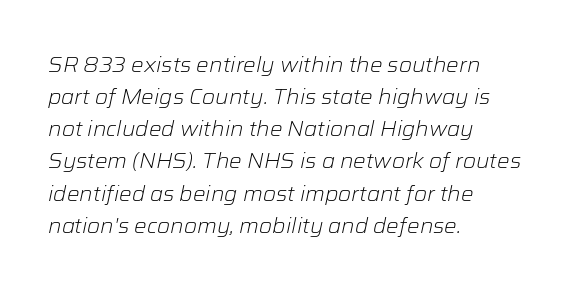
Q: Is the text bold? A: No.
Q: Is the text italic (slanted)? A: Yes, it leans right by about 12 degrees.
Q: Is the text underlined? A: No.
Q: How is the paragraph aligned? A: Left-aligned.
Q: Is the spacing between letters normal or unusually wide? A: Normal.
Q: Is the spacing between lines tight, normal or loose? A: Normal.
